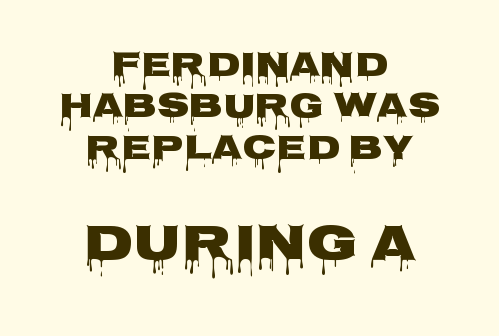
The image shows 52 px heavy, wide sans-serif type, upright; set centered, line spacing 1.18x, normal letter spacing, not underlined; the second (bottom) block is 1.49x larger; low stroke contrast and a large x-height.
